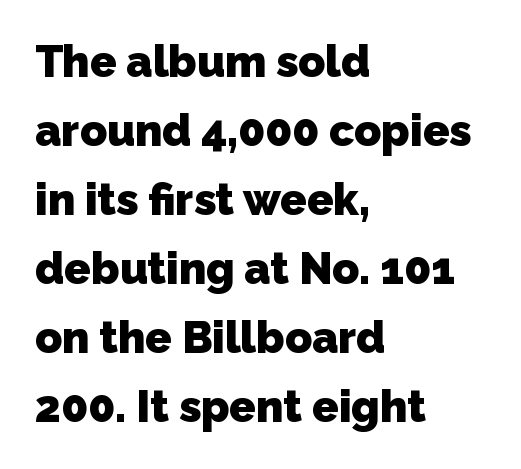
This is sans-serif lettering, the kind often seen on screens and signage. A full-strength bold gives these letters their thick strokes. These lines are set flush left with a ragged right edge. Each letter keeps its own natural width here, so spacing adapts to shape.
